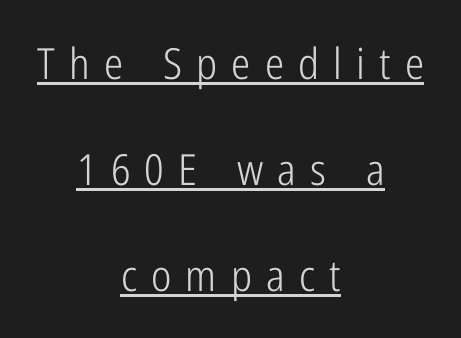
Type style note: lacks serifs. Beneath each row of characters lies a ruled line. This sample uses an upright cut, with every glyph sitting square on the baseline. Does the leading feel generous? Absolutely, it's lavish. This rendering uses center alignment, leaving both contours irregular but symmetric.
